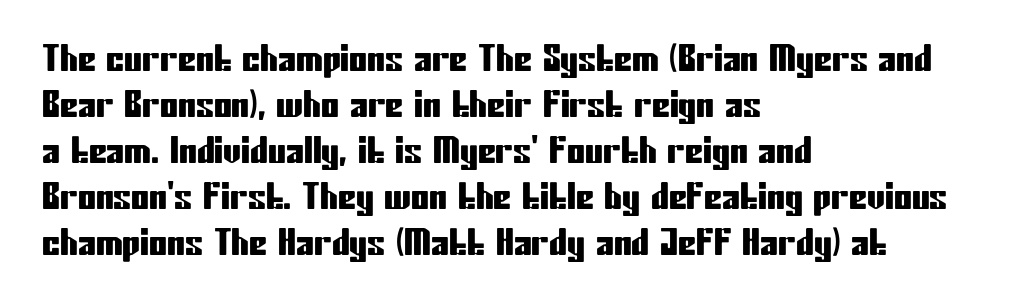
Characters remain perfectly vertical along every line. This sample keeps an unexceptional amount of space between lines. The rendering uses natural spacing where letterforms have individual widths. The passage is arranged the way most books set body copy — flush left. The words here are not underlined. Compared with typical body copy, the letter spacing here is the same.
